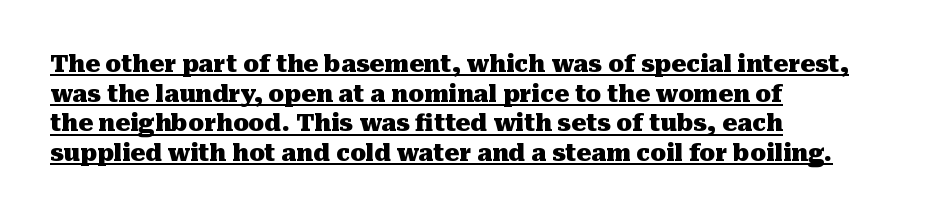
The image shows 23 px bold type, upright; set left-aligned, normal line spacing (1.29x), normal letter spacing, underlined.
